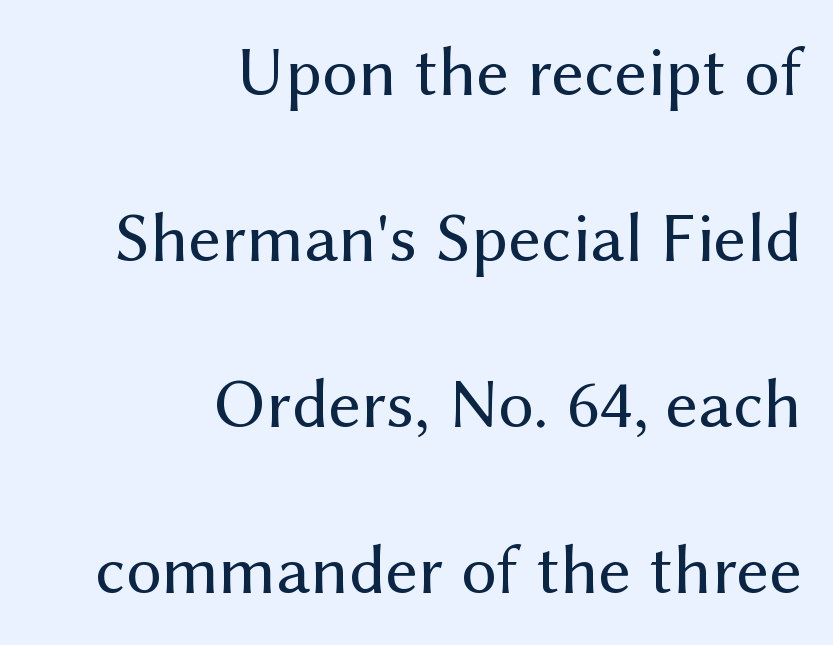
Q: Is the text bold? A: No.
Q: Is the text italic (slanted)? A: No, it is upright.
Q: Is the typeface a serif or a sans-serif typeface? A: Sans-serif.
Q: Is the text underlined? A: No.
Q: How is the paragraph aligned? A: Right-aligned.
Q: Is the spacing between letters normal or unusually wide? A: Normal.
Q: Is the spacing between lines tight, normal or loose? A: Loose.
Q: Width (condensed, normal, or wide)? A: Normal.
Q: Stroke contrast? A: Medium.
Q: x-height? A: Medium.
Q: Monospaced? A: No.
